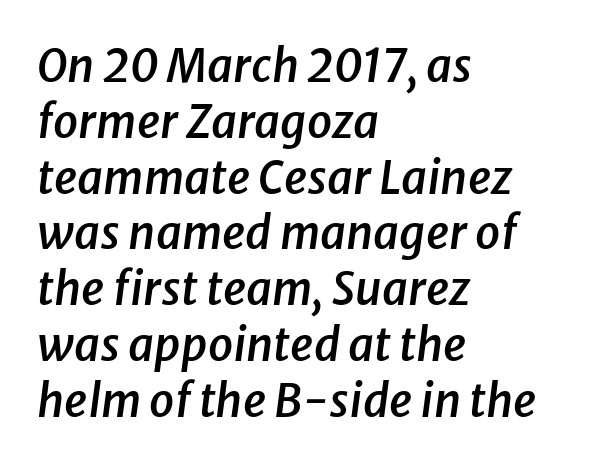
{"italic": "yes", "lean": "right", "slant_degrees": 8, "bold": "semi", "weight": "semibold", "width": "normal", "stroke_contrast": "low", "x_height": "medium", "monospaced": "no", "underline": "no", "align": "left", "line_spacing_ratio": 1.24, "letter_spacing": "normal", "letter_spacing_em": 0.0, "glyph_px": 45}
